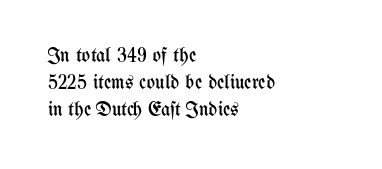
This sample uses an upright cut, with every glyph sitting square on the baseline. Reading down the column, the eye jumps a familiar distance to each next line. The horizontal fit of the characters is conventional and even. This is not heavy type; no bold has been used.
